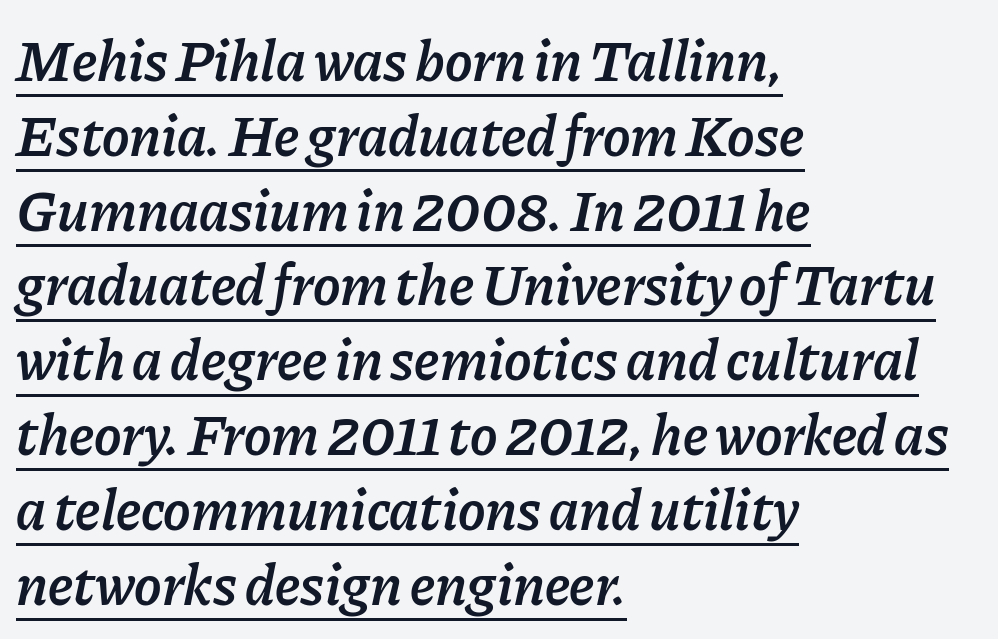
{"italic": "yes", "lean": "right", "slant_degrees": 11, "bold": "semi", "weight": "semibold", "width": "normal", "stroke_contrast": "low", "x_height": "medium", "monospaced": "no", "underline": "yes", "align": "left", "line_spacing": "normal", "line_spacing_ratio": 1.29, "letter_spacing": "normal", "letter_spacing_em": 0.0, "glyph_px": 58}
